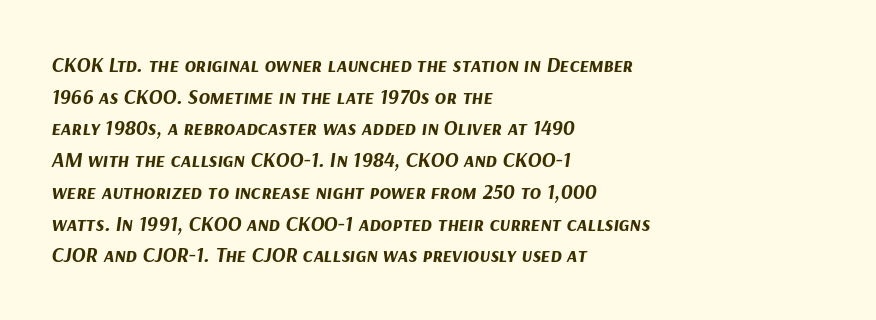
The image shows 21 px bold type, italic (leaning right); set left-aligned, normal line spacing (1.51x), normal letter spacing, not underlined.
